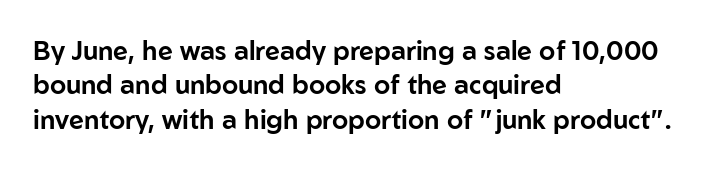
Q: Is the text italic (slanted)? A: No, it is upright.
Q: Is the text underlined? A: No.
Q: How is the paragraph aligned? A: Left-aligned.
Q: Is the spacing between letters normal or unusually wide? A: Normal.
Q: Is the spacing between lines tight, normal or loose? A: Normal.
